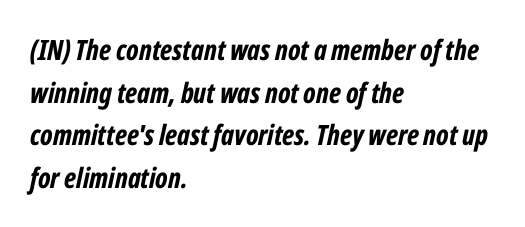
The image shows 28 px bold, condensed type, italic (leaning right); set left-aligned, normal line spacing (1.52x), normal letter spacing, not underlined; low stroke contrast and a medium x-height.
